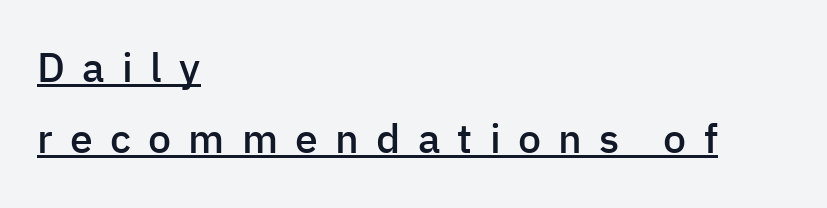
These lines were composed using upright roman letters. Somebody hit Ctrl+U on this one — the words are underlined. The typesetting leans somewhat heavy: a semibold. Notice how the passage keeps a crisp vertical edge on the left only. Regarding serifs, this sample does without them. Each letter keeps its own natural width here, so spacing adapts to shape.
